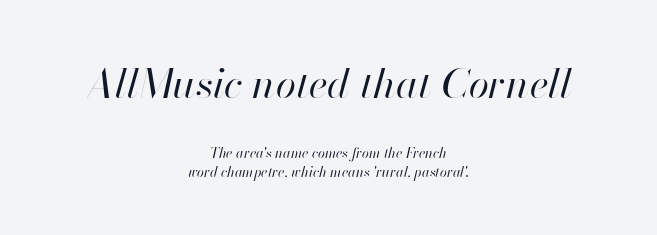
The image shows 41 px regular-weight type, italic (leaning right); set centered, normal line spacing (1.41x), normal letter spacing, not underlined; the first (top) block is 2.93x larger; high stroke contrast and a small x-height.
